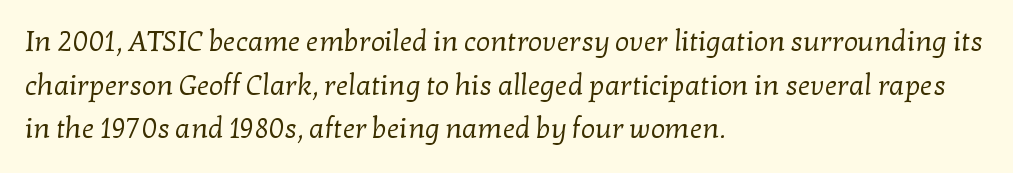
{"serif": "yes", "bold": "no", "weight": "regular", "width": "normal", "stroke_contrast": "low", "x_height": "medium", "monospaced": "no", "underline": "no", "align": "left", "line_spacing": "normal", "line_spacing_ratio": 1.56, "letter_spacing": "normal", "letter_spacing_em": 0.0, "glyph_px": 28}
